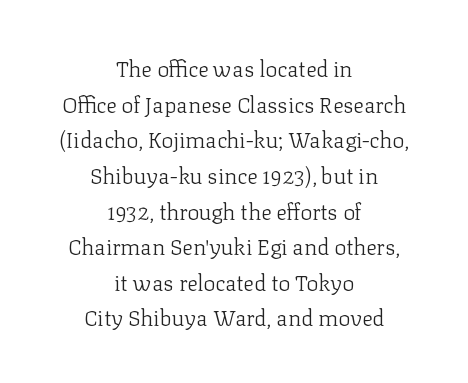
{"italic": "no", "bold": "no", "underline": "no", "align": "center", "line_spacing": "normal", "line_spacing_ratio": 1.62, "letter_spacing": "normal", "letter_spacing_em": 0.0, "glyph_px": 22}
